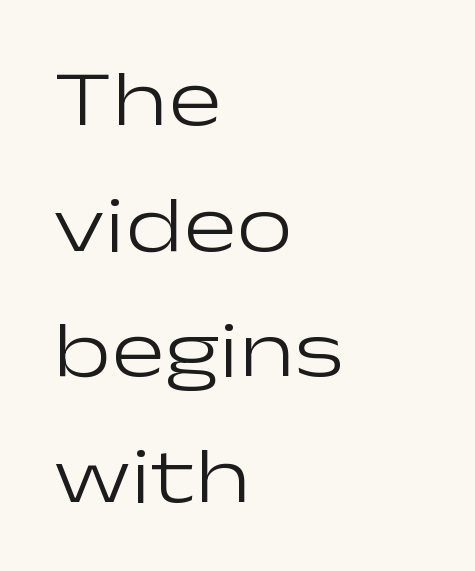
This sample uses a sans-serif face. Observe the ordinary spacing: letters are neighbours, not strangers. This block has exactly the height ordinary leading produces. Varying glyph widths throughout — classic text-font behaviour. The paragraph shown leans on its left margin. If you drew a line through each stem, it would be perfectly vertical.
